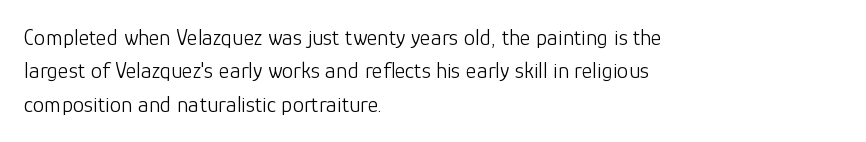
How would I describe the line gaps? Plain and ordinary. Just letters on the line, the space beneath them empty. Alignment: flush left. In terms of posture, this sample is upright.
